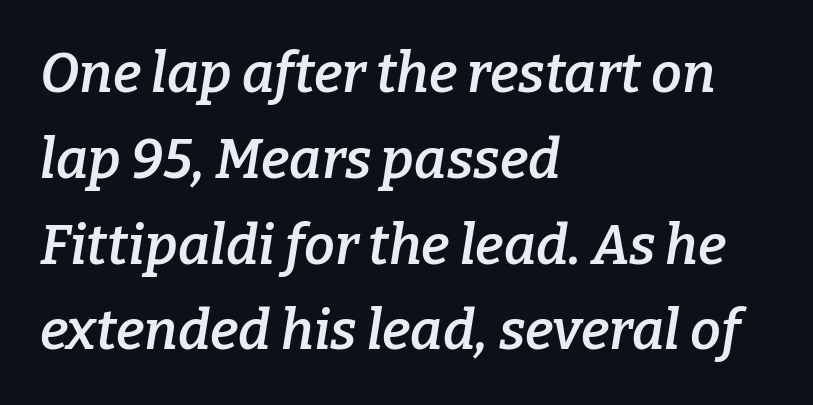
There's an unmistakable incline to the writing here. These lines are rendered in a variable-pitch font. The face used here is rendered with its standard letterfit. Note: serifs present on the glyphs. Caption: semibold face, moderately heavy strokes.
